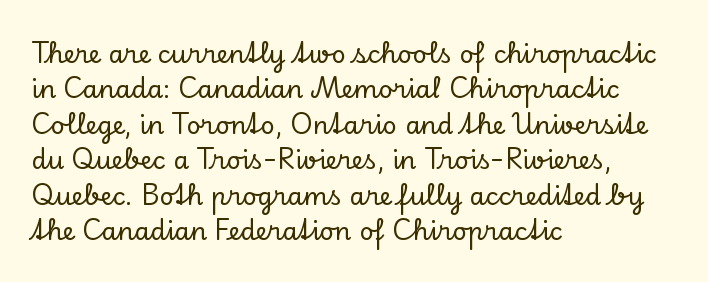
Q: Is the text italic (slanted)? A: No, it is upright.
Q: Is the text underlined? A: No.
Q: How is the paragraph aligned? A: Left-aligned.
Q: Is the spacing between letters normal or unusually wide? A: Normal.
Q: Is the spacing between lines tight, normal or loose? A: Normal.
